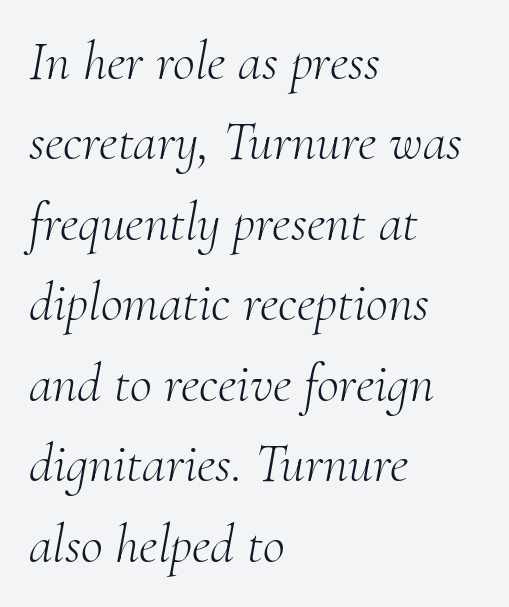
The image shows 54 px light serif type, italic (leaning right); set left-aligned, normal line spacing (1.49x), normal letter spacing, not underlined; medium stroke contrast and a small x-height.
